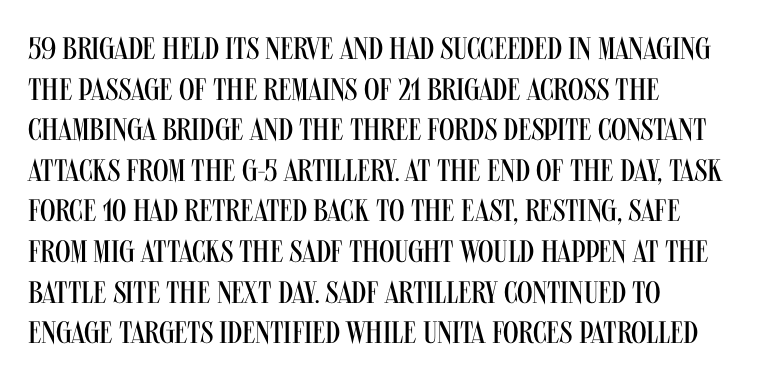
The rendering anchors every line to the left-hand side. Varying glyph widths throughout — classic text-font behaviour. If you drew a line through each stem, it would be perfectly vertical. Normally led — the rows are evenly, conventionally spaced. These lines are composed in type without serifs.
